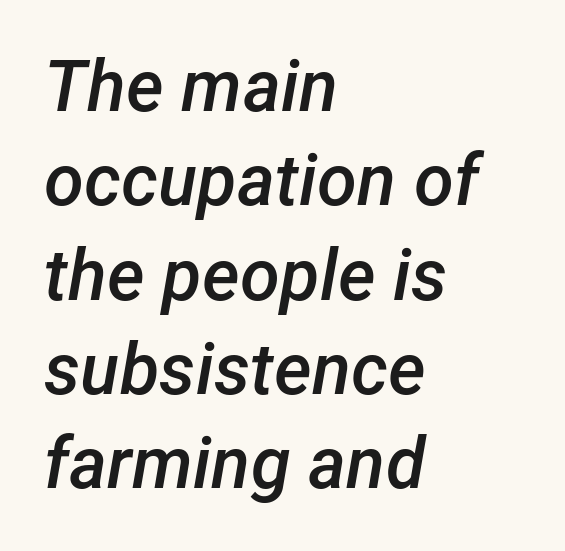
{"italic": "yes", "lean": "right", "slant_degrees": 12, "bold": "semi", "weight": "semibold", "width": "normal", "stroke_contrast": "low", "x_height": "medium", "monospaced": "no", "underline": "no", "align": "left", "line_spacing": "normal", "line_spacing_ratio": 1.31, "letter_spacing": "normal", "letter_spacing_em": 0.0, "glyph_px": 72}
